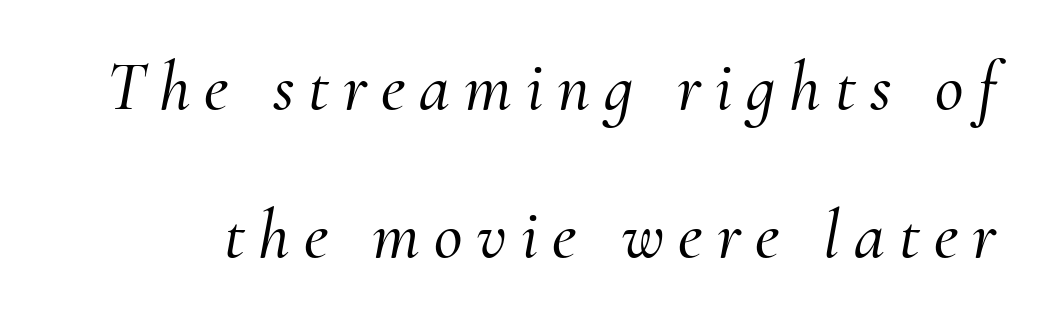
Q: Is the text italic (slanted)? A: Yes, it leans right by about 10 degrees.
Q: Is the typeface a serif or a sans-serif typeface? A: Serif.
Q: Is the text underlined? A: No.
Q: Is the spacing between letters normal or unusually wide? A: Unusually wide.
Q: Is the spacing between lines tight, normal or loose? A: Loose.
Q: Width (condensed, normal, or wide)? A: Normal.
Q: Stroke contrast? A: Medium.
Q: x-height? A: Small.
Q: Monospaced? A: No.
